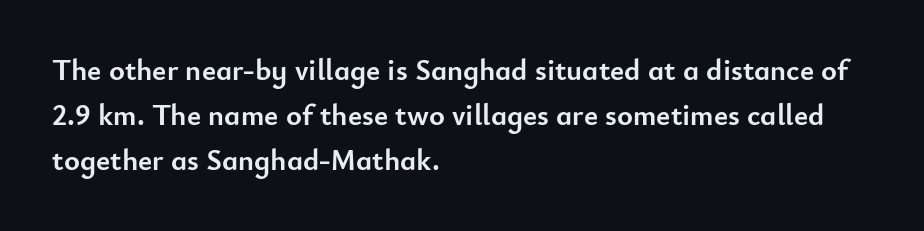
Q: Is the text bold? A: Yes.
Q: Is the text italic (slanted)? A: No, it is upright.
Q: Is the typeface a serif or a sans-serif typeface? A: Sans-serif.
Q: Is the text underlined? A: No.
Q: How is the paragraph aligned? A: Left-aligned.
Q: Is the spacing between letters normal or unusually wide? A: Normal.
Q: Is the spacing between lines tight, normal or loose? A: Normal.
Q: Width (condensed, normal, or wide)? A: Normal.
Q: Stroke contrast? A: Low.
Q: x-height? A: Small.
Q: Monospaced? A: No.
